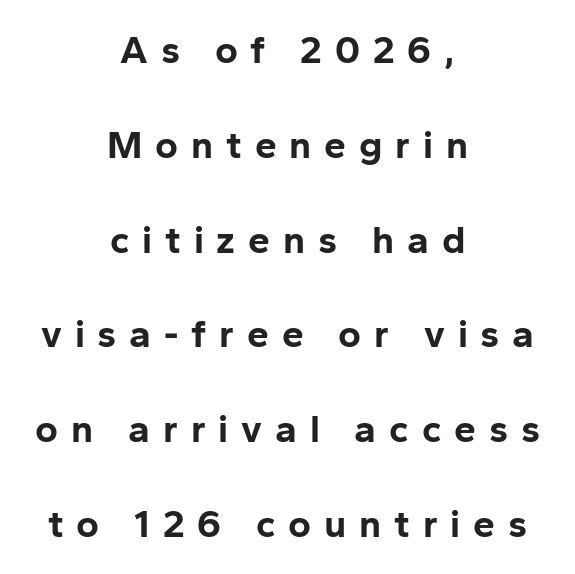
The image shows 39 px bold sans-serif type, upright; set centered, loose line spacing (2.43x), unusually wide letter spacing (+0.33 em), not underlined; low stroke contrast and a medium x-height.
